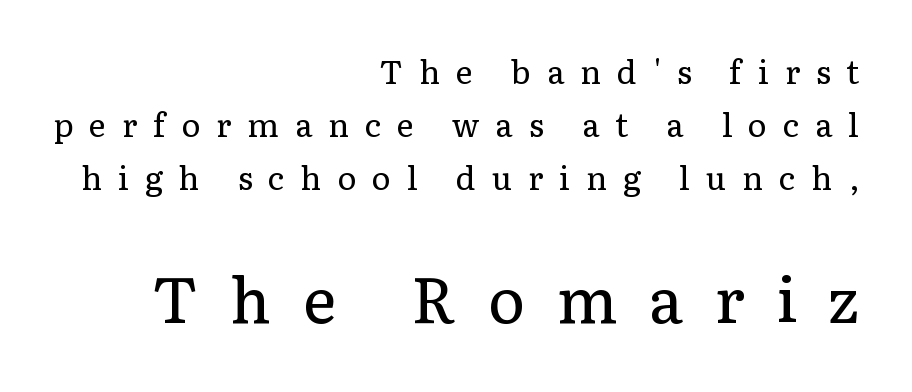
{"serif": "yes", "italic": "no", "bold": "no", "weight": "regular", "width": "normal", "stroke_contrast": "low", "x_height": "medium", "monospaced": "no", "underline": "no", "align": "right", "line_spacing": "normal", "line_spacing_ratio": 1.66, "letter_spacing": "wide", "letter_spacing_em": 0.5, "larger_block": "second", "size_ratio": 1.97, "glyph_px": 63}
